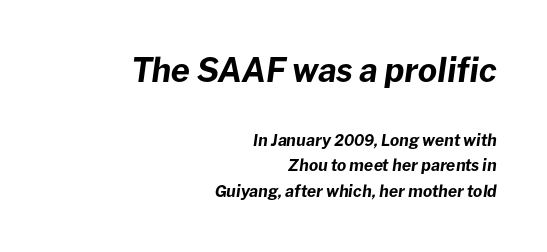
Q: Is the text bold? A: Yes.
Q: Is the text italic (slanted)? A: Yes, it leans right by about 8 degrees.
Q: Is the text underlined? A: No.
Q: How is the paragraph aligned? A: Right-aligned.
Q: Is the spacing between letters normal or unusually wide? A: Normal.
Q: Is the spacing between lines tight, normal or loose? A: Normal.
Q: Which block of text is set in a larger size, the first (top) or the second (bottom)? A: The first (top) one.
Q: Width (condensed, normal, or wide)? A: Normal.
Q: Stroke contrast? A: Low.
Q: x-height? A: Medium.
Q: Monospaced? A: No.
